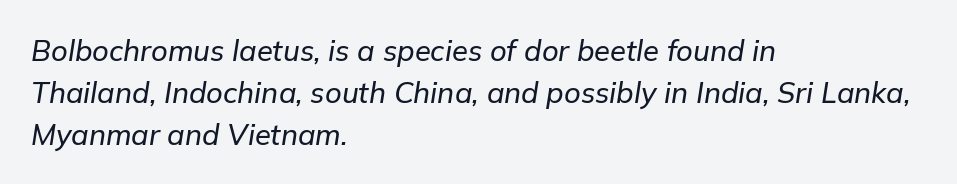
{"italic": "yes", "lean": "right", "slant_degrees": 9, "width": "normal", "stroke_contrast": "low", "x_height": "medium", "monospaced": "no", "underline": "no", "align": "left", "line_spacing": "normal", "line_spacing_ratio": 1.44, "letter_spacing": "normal", "letter_spacing_em": 0.0, "glyph_px": 29}
